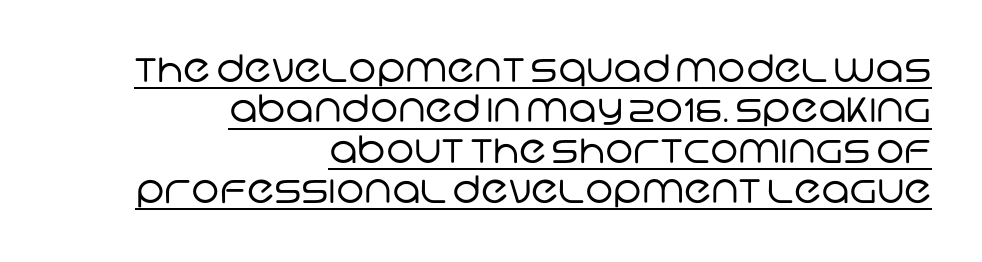
Regarding leading, the lines here are crowded together. The letters advance in unequal steps, a hallmark of proportional type. The typeface has the unassuming heft of standard copy or less. Each letter's strokes conclude bluntly, with no projecting serifs. What stands out about the letter spacing? Nothing — it is the standard amount.
